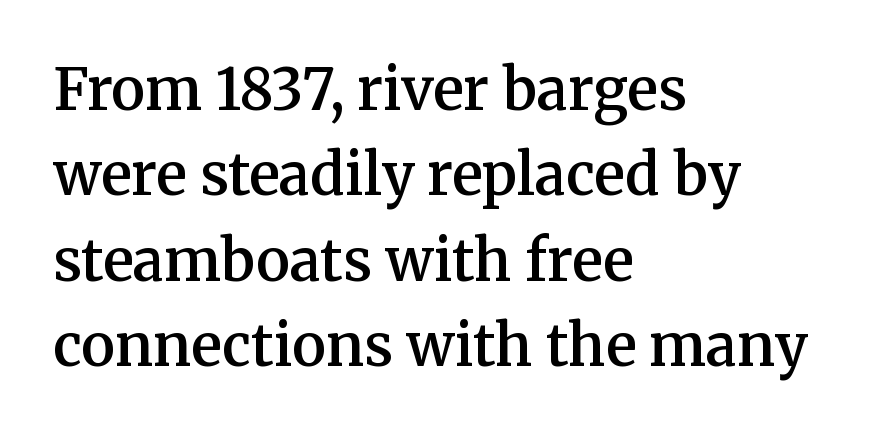
The image shows 57 px semibold serif type, upright; set left-aligned, normal line spacing (1.5x), normal letter spacing, not underlined; medium stroke contrast and a medium x-height.
